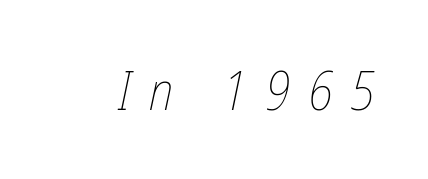
The face used here has a pronounced slope to its letters. Compared with typical body copy, the letter spacing here is much looser. This rendering features lettering with no underline. Caption: face not bold, strokes unweighted. Each letter keeps its own natural width here, so spacing adapts to shape.
